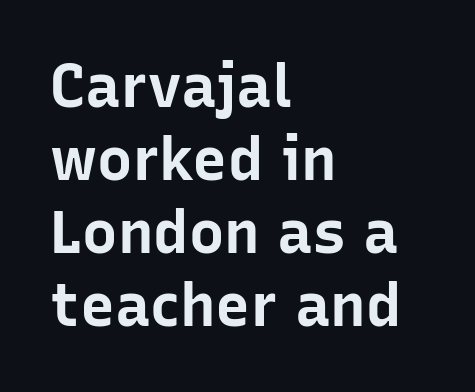
The zone under the glyphs is completely vacant. The font's upright variant was chosen for this text. The paragraph shown leans on its left margin. Unlike a traditional serif, this face leaves its strokes unadorned.
